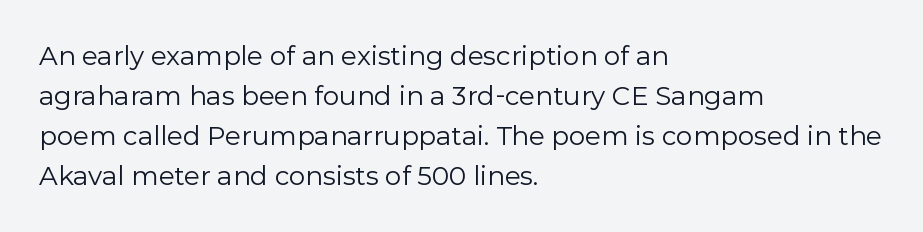
Descender tails drop into unmarked territory. Stroke mass is kept to a normal reading level or below. Default kerning and tracking; the words read as compact shapes. Teacher's note: observe the even left margin — that is flush-left alignment.
